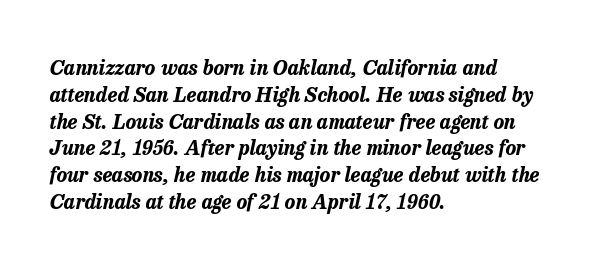
{"italic": "yes", "lean": "right", "slant_degrees": 13, "bold": "yes", "underline": "no", "align": "left", "line_spacing": "normal", "line_spacing_ratio": 1.34, "letter_spacing": "normal", "letter_spacing_em": 0.0, "glyph_px": 20}
